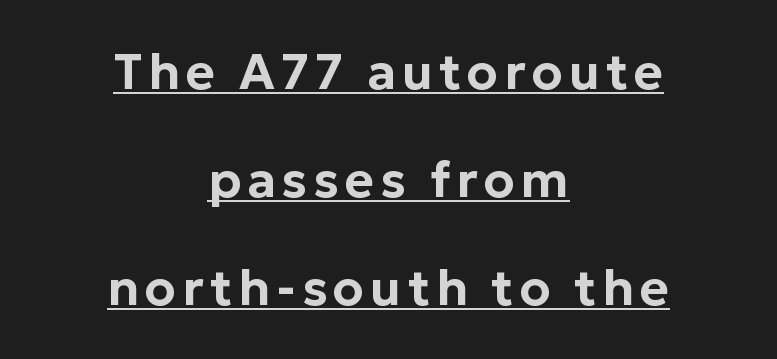
The letters stand straight up with perfectly vertical stems. Proportional: the letters do not fall into vertical columns. The paragraph shown floats in the horizontal middle. Serifs: no, the terminals of the letterforms are clean.
